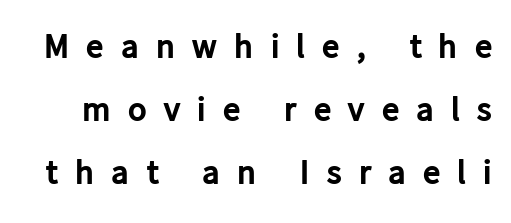
The strokes are fattened all the way to bold. Examine the stroke ends and you'll find no serifs. Posture: straight, roman, zero tilt. Is this a fixed-width face? No — the glyphs have proportional, varying widths. Only glyphs here, with clear space below each row. The line texture is sparse and dotted thanks to wide tracking.
